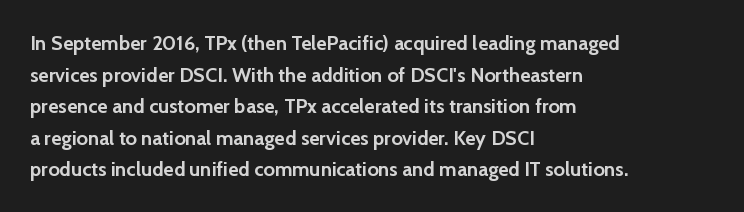
{"italic": "no", "bold": "yes", "underline": "no", "align": "left", "line_spacing": "normal", "line_spacing_ratio": 1.58, "letter_spacing": "normal", "letter_spacing_em": 0.0, "glyph_px": 20}
